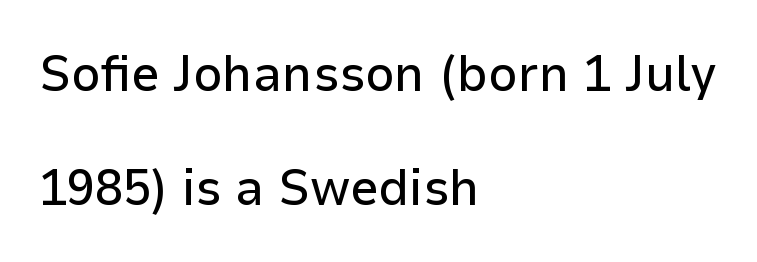
{"serif": "no", "italic": "no", "width": "normal", "stroke_contrast": "low", "x_height": "medium", "monospaced": "no", "underline": "no", "align": "left", "line_spacing": "loose", "line_spacing_ratio": 2.23, "letter_spacing": "normal", "letter_spacing_em": 0.0, "glyph_px": 51}
